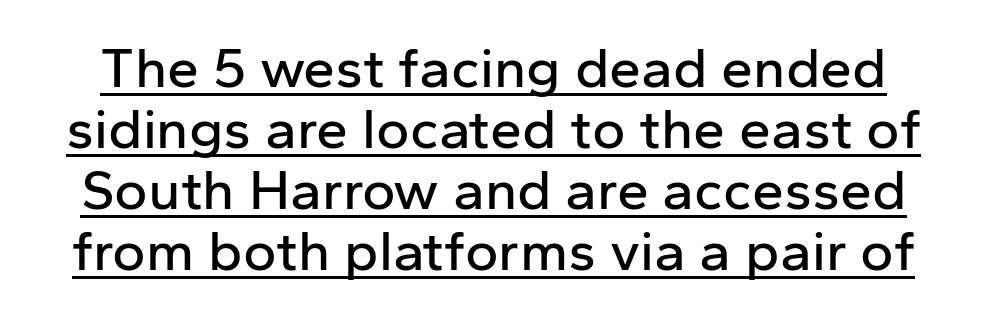
The image shows 57 px sans-serif type, upright; set tight line spacing (1.07x), normal letter spacing, underlined; low stroke contrast and a medium x-height.
